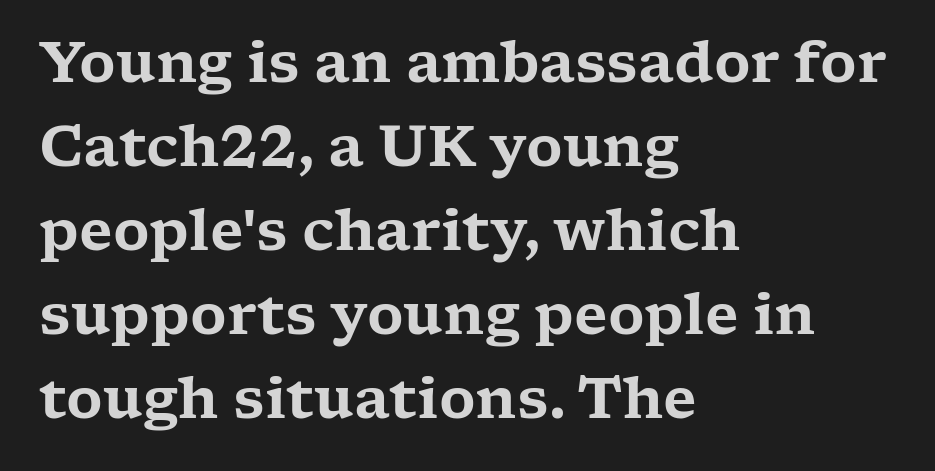
Proportional: the letters do not fall into vertical columns. Notice how the stems are strictly vertical — no italics here. The rows are spaced the way most documents space them. Has an underline been added? It has not.
